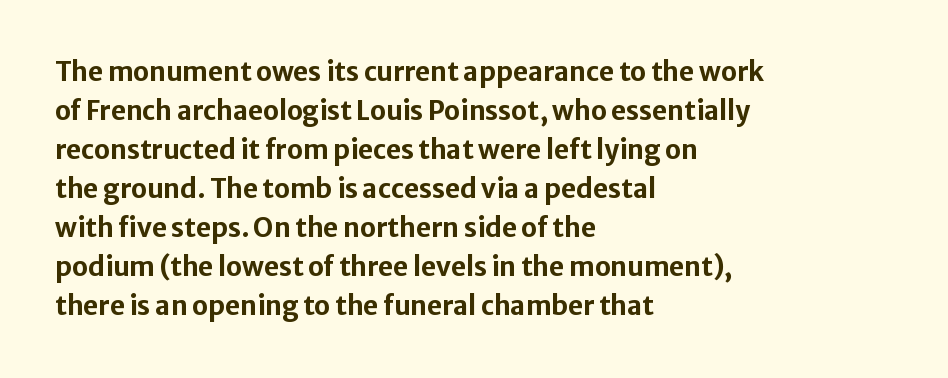
Q: Is the text bold? A: Yes.
Q: Is the text italic (slanted)? A: No, it is upright.
Q: Is the text underlined? A: No.
Q: How is the paragraph aligned? A: Left-aligned.
Q: Is the spacing between letters normal or unusually wide? A: Normal.
Q: Is the spacing between lines tight, normal or loose? A: Normal.
